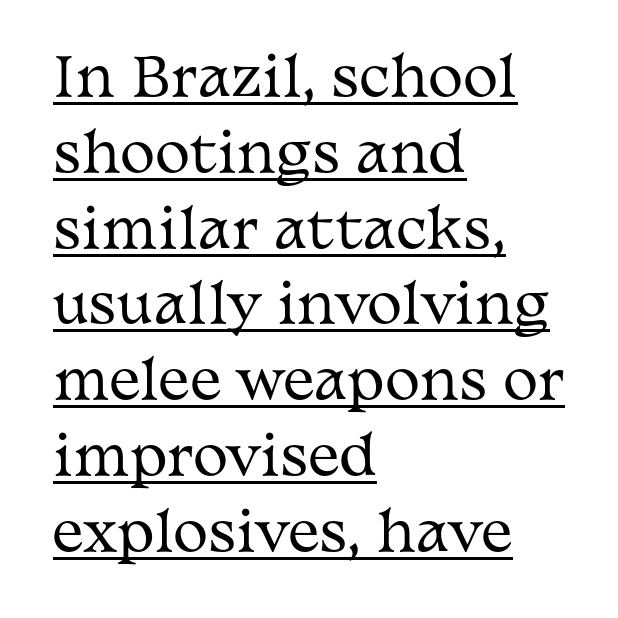
The image shows 53 px regular-weight, wide serif type, upright; set left-aligned, normal line spacing (1.43x), normal letter spacing, underlined; medium stroke contrast and a medium x-height.
